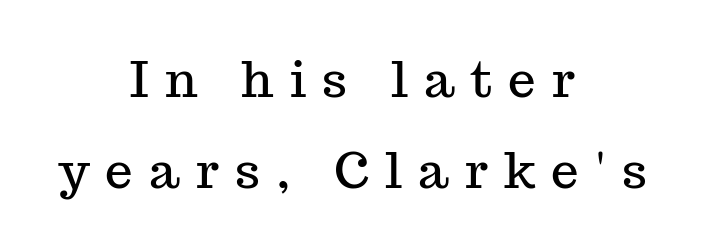
The image shows 49 px serif type, upright; set centered, line spacing 1.85x, unusually wide letter spacing (+0.33 em), not underlined; medium stroke contrast and a medium x-height.
